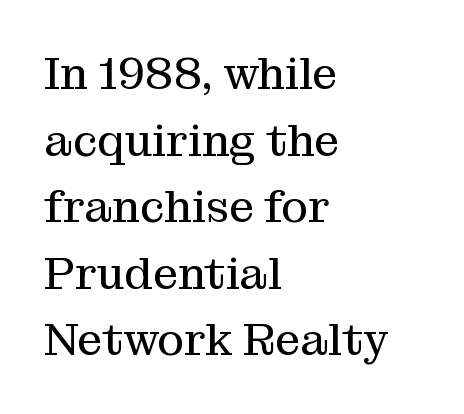
{"serif": "yes", "italic": "no", "bold": "no", "weight": "regular", "width": "normal", "stroke_contrast": "medium", "x_height": "medium", "monospaced": "no", "underline": "no", "align": "left", "line_spacing": "normal", "line_spacing_ratio": 1.48, "letter_spacing": "normal", "letter_spacing_em": 0.0, "glyph_px": 45}
